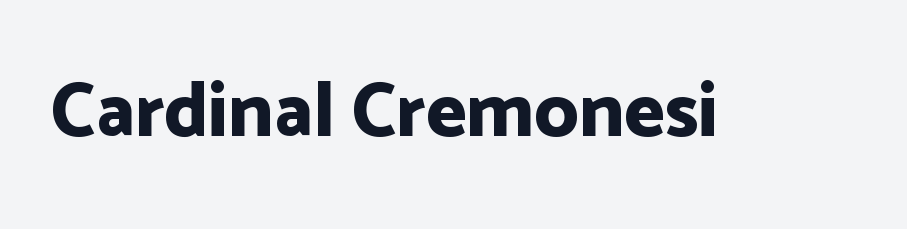
Q: Is the text bold? A: Yes.
Q: Is the text italic (slanted)? A: No, it is upright.
Q: Is the typeface a serif or a sans-serif typeface? A: Sans-serif.
Q: Is the text underlined? A: No.
Q: Is the spacing between letters normal or unusually wide? A: Normal.
Q: Width (condensed, normal, or wide)? A: Normal.
Q: Stroke contrast? A: Low.
Q: x-height? A: Medium.
Q: Monospaced? A: No.
